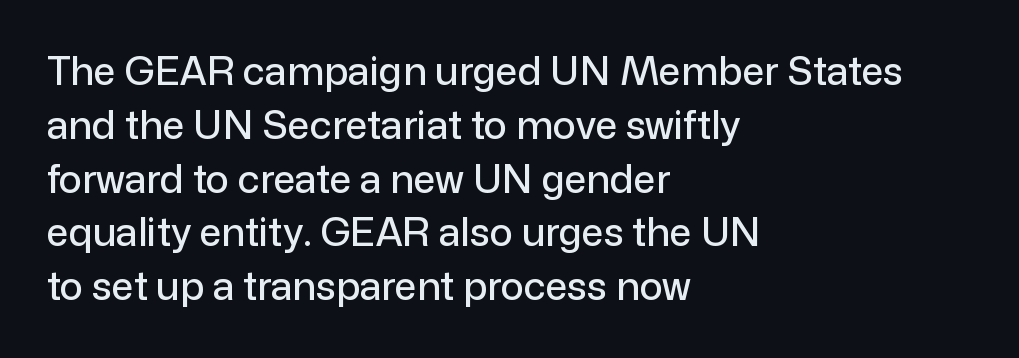
This sample uses a sans-serif face. Short note: letters normally spaced. The letters stand straight up with perfectly vertical stems. Honestly, the row spacing looks completely unremarkable.
